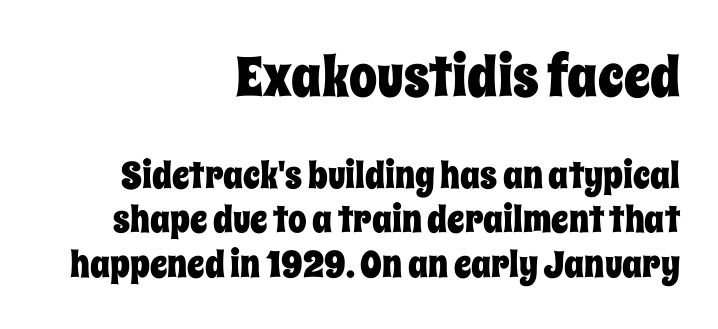
The image shows 56 px condensed type, upright; set right-aligned, line spacing 1.2x, normal letter spacing, not underlined; the first (top) block is 1.51x larger; low stroke contrast and a large x-height.
